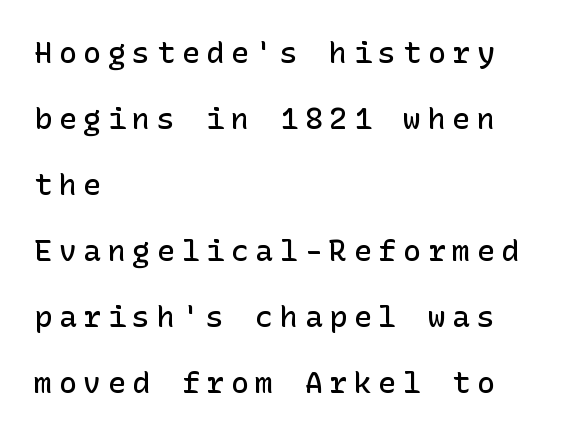
Q: Is the text bold? A: Semi-bold.
Q: Is the text italic (slanted)? A: No, it is upright.
Q: Is the typeface a serif or a sans-serif typeface? A: Sans-serif.
Q: Is the text underlined? A: No.
Q: How is the paragraph aligned? A: Left-aligned.
Q: Is the spacing between letters normal or unusually wide? A: Unusually wide.
Q: Is the spacing between lines tight, normal or loose? A: Loose.
Q: Width (condensed, normal, or wide)? A: Normal.
Q: Stroke contrast? A: Low.
Q: x-height? A: Medium.
